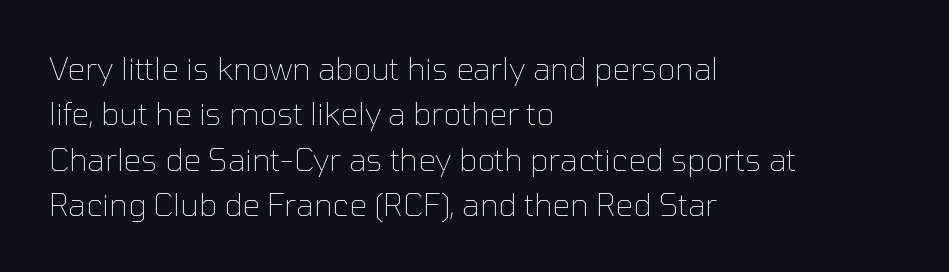
Compared with a centered layout, this one pins lines to the left instead. The string is rendered with underlining switched off. You could call the tracking neutral — neither tight nor loose. Stroke terminals: plain, sans-serif.
